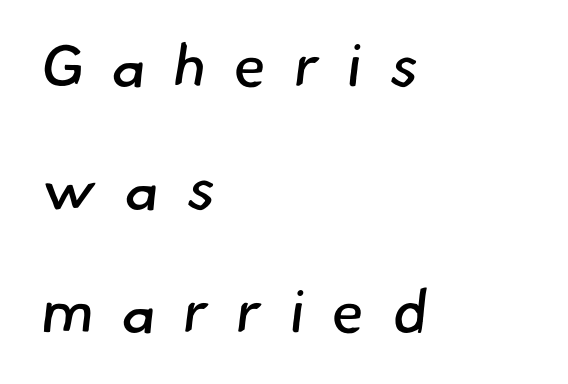
The image shows 60 px regular-weight sans-serif type; set left-aligned, loose line spacing (2.05x), unusually wide letter spacing (+0.45 em), not underlined; low stroke contrast and a small x-height.
